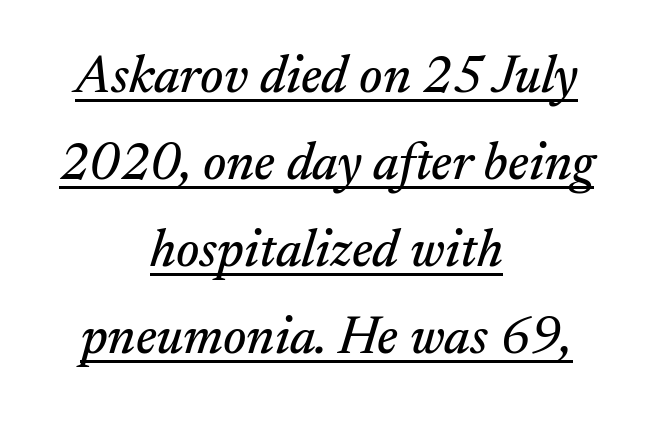
The image shows 53 px serif type, italic (leaning right); set centered, normal line spacing (1.64x), normal letter spacing, underlined; medium stroke contrast and a small x-height.
